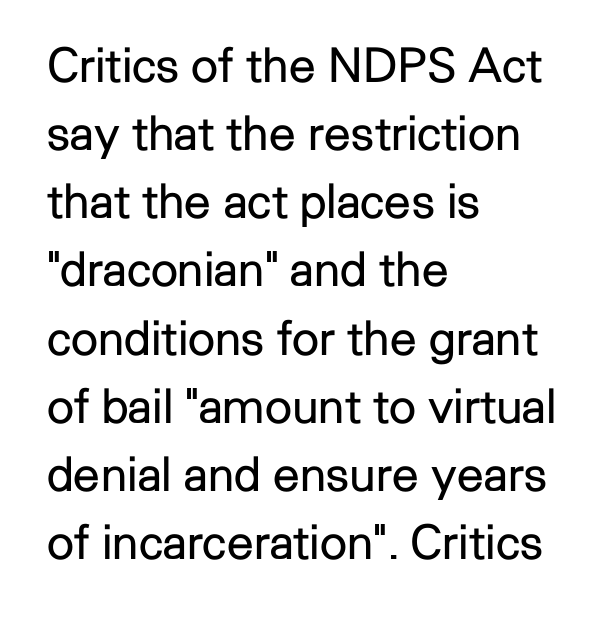
Q: Is the text bold? A: No.
Q: Is the text italic (slanted)? A: No, it is upright.
Q: Is the typeface a serif or a sans-serif typeface? A: Sans-serif.
Q: Is the text underlined? A: No.
Q: How is the paragraph aligned? A: Left-aligned.
Q: Is the spacing between letters normal or unusually wide? A: Normal.
Q: Is the spacing between lines tight, normal or loose? A: Normal.
Q: Width (condensed, normal, or wide)? A: Normal.
Q: Stroke contrast? A: Low.
Q: x-height? A: Medium.
Q: Monospaced? A: No.
